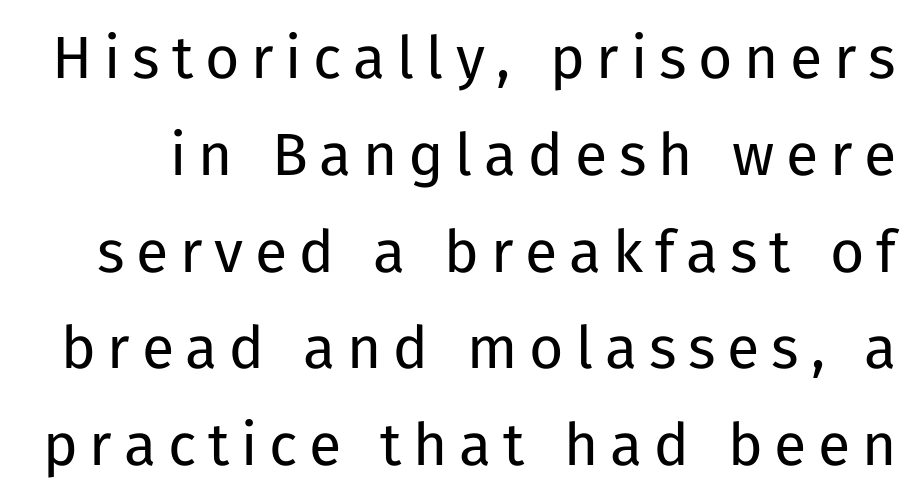
{"serif": "no", "italic": "no", "bold": "no", "weight": "regular", "width": "normal", "stroke_contrast": "low", "x_height": "medium", "monospaced": "no", "underline": "no", "line_spacing": "normal", "line_spacing_ratio": 1.64, "letter_spacing": "wide", "letter_spacing_em": 0.2, "glyph_px": 59}
